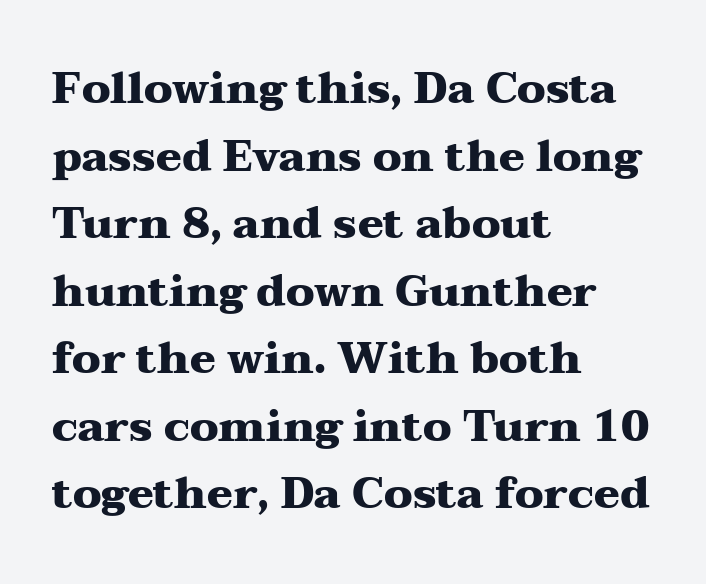
Q: Is the text bold? A: Yes.
Q: Is the text italic (slanted)? A: No, it is upright.
Q: Is the typeface a serif or a sans-serif typeface? A: Serif.
Q: Is the text underlined? A: No.
Q: How is the paragraph aligned? A: Left-aligned.
Q: Is the spacing between letters normal or unusually wide? A: Normal.
Q: Is the spacing between lines tight, normal or loose? A: Normal.
Q: Width (condensed, normal, or wide)? A: Wide.
Q: Stroke contrast? A: Medium.
Q: x-height? A: Medium.
Q: Monospaced? A: No.
